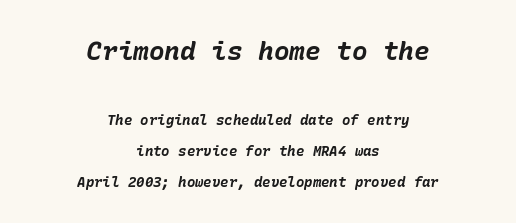
The font's italic variant was chosen for this text. The zone under the glyphs is completely vacant. The vertical gap from one line to the next is large. The gaps between neighbouring characters are ordinary and unremarkable.
